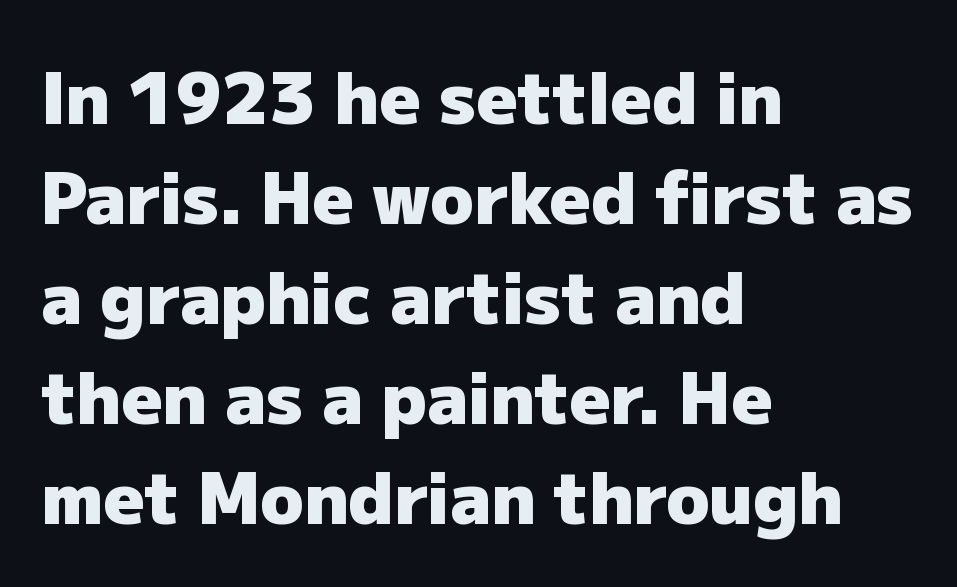
The image shows 71 px heavy sans-serif type, upright; set left-aligned, normal line spacing (1.41x), normal letter spacing, not underlined; low stroke contrast and a medium x-height.
